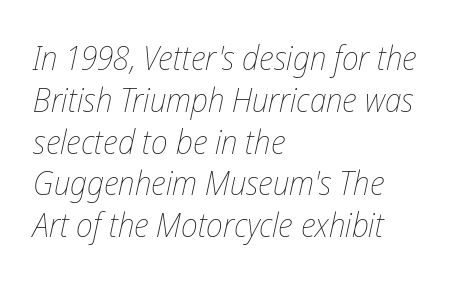
Q: Is the text bold? A: No.
Q: Is the text italic (slanted)? A: Yes, it leans right by about 12 degrees.
Q: Is the text underlined? A: No.
Q: How is the paragraph aligned? A: Left-aligned.
Q: Is the spacing between letters normal or unusually wide? A: Normal.
Q: Width (condensed, normal, or wide)? A: Condensed.
Q: Stroke contrast? A: Low.
Q: x-height? A: Medium.
Q: Monospaced? A: No.
